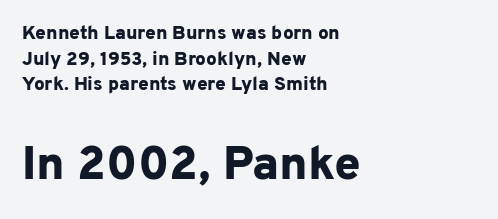
The composition opens small and finishes big. Summary of weight: heavy, a full bold. Baseline-to-baseline distance is the conventional proportion of letter height. Nobody touched the tracking dial on this one. Words float on clear page, feet unadorned. Is there any slant? The stems are plumb.
